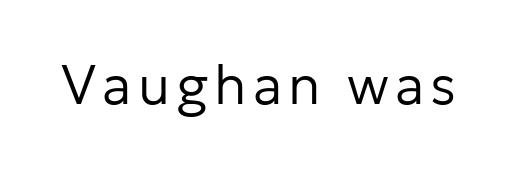
Q: Is the text bold? A: No.
Q: Is the text italic (slanted)? A: No, it is upright.
Q: Is the typeface a serif or a sans-serif typeface? A: Sans-serif.
Q: Is the text underlined? A: No.
Q: Width (condensed, normal, or wide)? A: Normal.
Q: Stroke contrast? A: Low.
Q: x-height? A: Medium.
Q: Monospaced? A: No.
